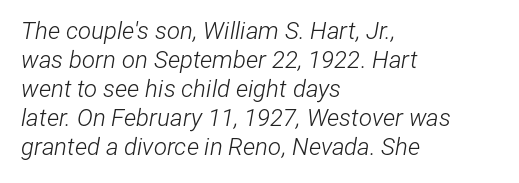
{"italic": "yes", "lean": "right", "slant_degrees": 12, "bold": "no", "underline": "no", "align": "left", "line_spacing_ratio": 1.21, "letter_spacing": "normal", "letter_spacing_em": 0.0, "glyph_px": 24}
